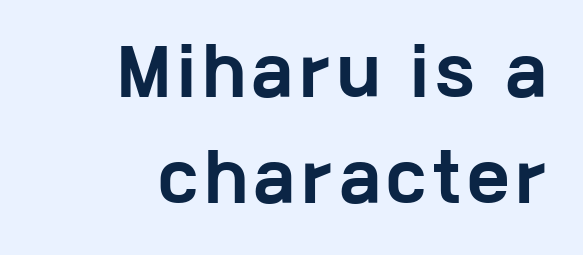
The image shows 63 px bold, wide sans-serif type, upright; set right-aligned, normal line spacing (1.68x), not underlined; low stroke contrast and a medium x-height.
